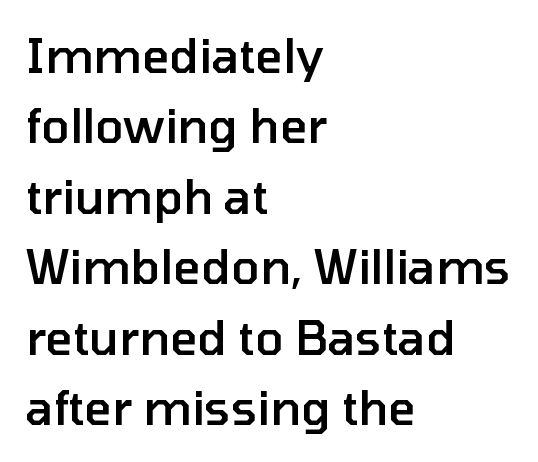
Q: Is the text bold? A: Semi-bold.
Q: Is the text italic (slanted)? A: No, it is upright.
Q: Is the typeface a serif or a sans-serif typeface? A: Sans-serif.
Q: Is the text underlined? A: No.
Q: How is the paragraph aligned? A: Left-aligned.
Q: Is the spacing between letters normal or unusually wide? A: Normal.
Q: Is the spacing between lines tight, normal or loose? A: Normal.
Q: Width (condensed, normal, or wide)? A: Normal.
Q: Stroke contrast? A: Low.
Q: x-height? A: Medium.
Q: Monospaced? A: No.
